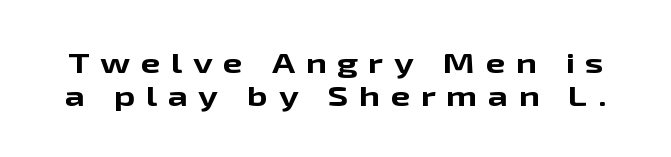
Q: Is the text bold? A: Yes.
Q: Is the text italic (slanted)? A: No, it is upright.
Q: Is the typeface a serif or a sans-serif typeface? A: Sans-serif.
Q: Is the text underlined? A: No.
Q: Is the spacing between letters normal or unusually wide? A: Unusually wide.
Q: Width (condensed, normal, or wide)? A: Wide.
Q: Stroke contrast? A: Low.
Q: x-height? A: Medium.
Q: Monospaced? A: No.
